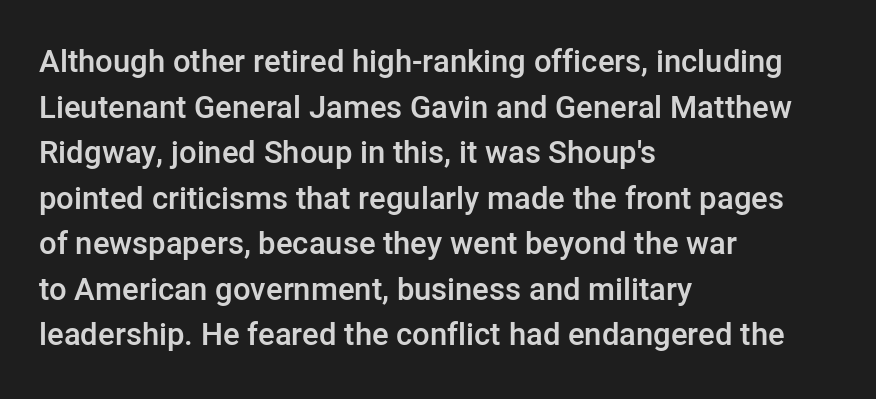
Q: Is the text bold? A: Semi-bold.
Q: Is the text italic (slanted)? A: No, it is upright.
Q: Is the typeface a serif or a sans-serif typeface? A: Sans-serif.
Q: Is the text underlined? A: No.
Q: How is the paragraph aligned? A: Left-aligned.
Q: Is the spacing between letters normal or unusually wide? A: Normal.
Q: Is the spacing between lines tight, normal or loose? A: Normal.
Q: Width (condensed, normal, or wide)? A: Normal.
Q: Stroke contrast? A: Low.
Q: x-height? A: Medium.
Q: Monospaced? A: No.
